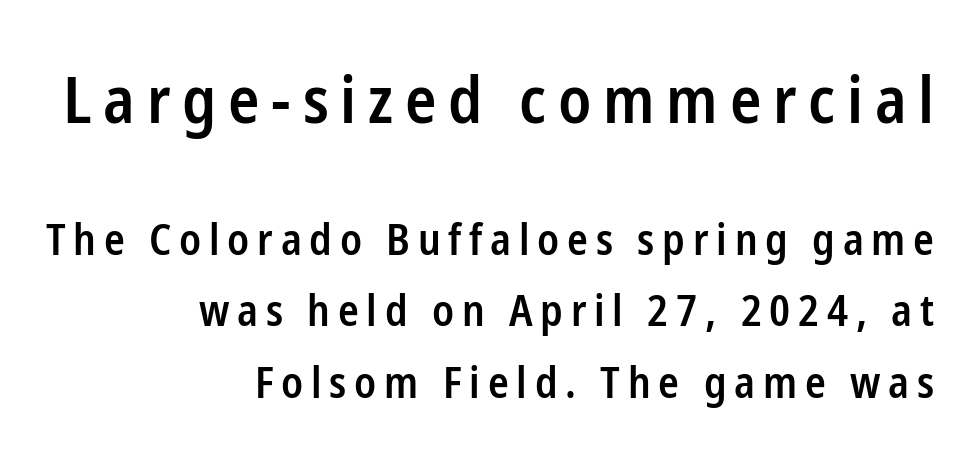
Q: Is the text bold? A: Semi-bold.
Q: Is the text italic (slanted)? A: No, it is upright.
Q: Is the typeface a serif or a sans-serif typeface? A: Sans-serif.
Q: Is the text underlined? A: No.
Q: How is the paragraph aligned? A: Right-aligned.
Q: Is the spacing between lines tight, normal or loose? A: Normal.
Q: Which block of text is set in a larger size, the first (top) or the second (bottom)? A: The first (top) one.
Q: Width (condensed, normal, or wide)? A: Condensed.
Q: Stroke contrast? A: Low.
Q: x-height? A: Medium.
Q: Monospaced? A: No.
